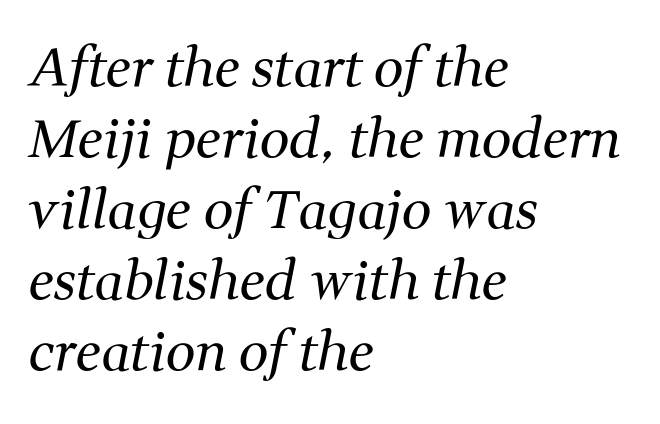
The tracking reads as untouched default to a designer's eye. Interline gaps are of average width in this sample. The text carries the slant typical of an italic or oblique font. Classification — serif. Glance below the letters and you will spot only blank space. Do the characters align in a grid? No, the font is proportional.
